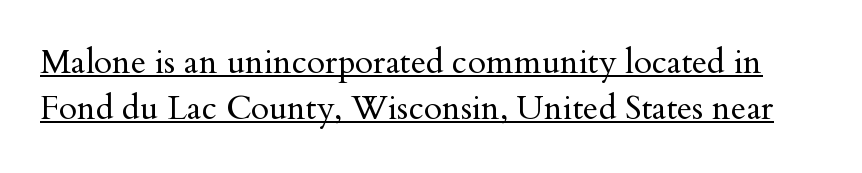
{"serif": "yes", "italic": "no", "bold": "no", "weight": "regular", "width": "normal", "stroke_contrast": "medium", "x_height": "small", "monospaced": "no", "underline": "yes", "line_spacing": "normal", "line_spacing_ratio": 1.4, "letter_spacing": "normal", "letter_spacing_em": 0.0, "glyph_px": 33}
